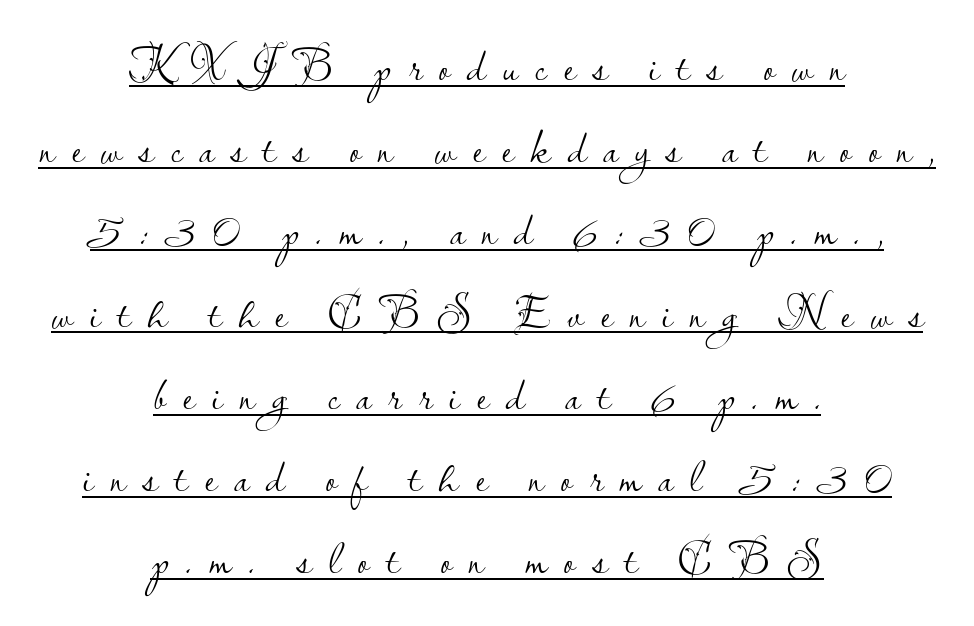
Q: Is the text bold? A: No.
Q: Is the text italic (slanted)? A: Yes.
Q: Is the typeface a serif or a sans-serif typeface? A: Sans-serif.
Q: Is the text underlined? A: Yes.
Q: How is the paragraph aligned? A: Centered.
Q: Is the spacing between letters normal or unusually wide? A: Unusually wide.
Q: Width (condensed, normal, or wide)? A: Normal.
Q: Stroke contrast? A: Low.
Q: x-height? A: Small.
Q: Monospaced? A: No.
